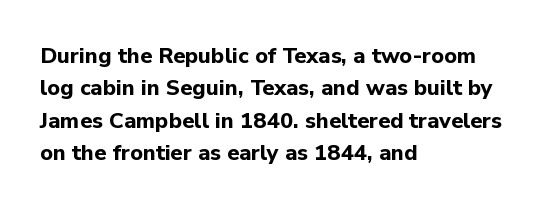
{"italic": "no", "bold": "yes", "underline": "no", "align": "left", "line_spacing": "normal", "line_spacing_ratio": 1.47, "letter_spacing": "normal", "letter_spacing_em": 0.0, "glyph_px": 22}
